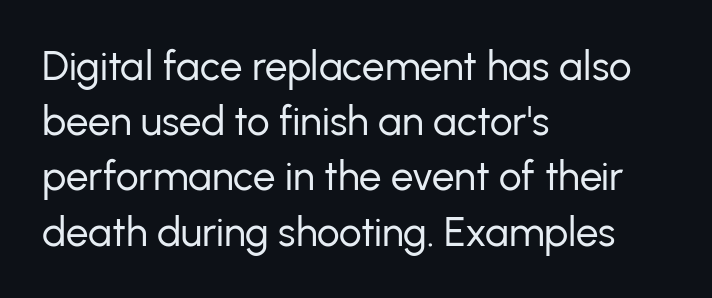
On a weight scale, this lands at 450 or below. Examine the stroke ends and you'll find no serifs. These lines are rendered in a variable-pitch font. Underline: absent.
